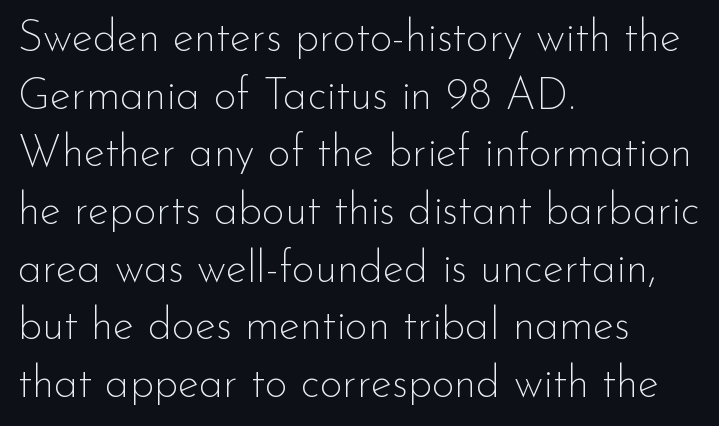
{"serif": "no", "italic": "no", "bold": "no", "weight": "thin", "width": "normal", "stroke_contrast": "low", "x_height": "small", "monospaced": "no", "underline": "no", "align": "left", "line_spacing": "normal", "line_spacing_ratio": 1.31, "letter_spacing": "normal", "letter_spacing_em": 0.0, "glyph_px": 44}
